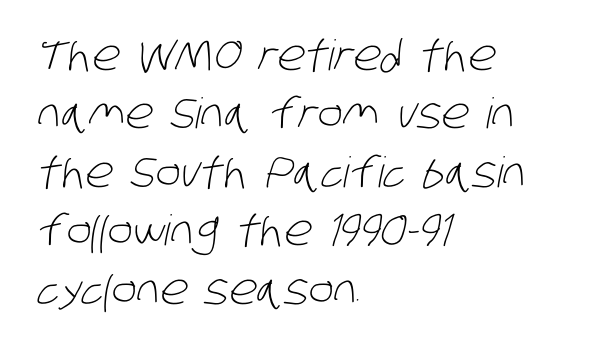
The image shows 42 px light, condensed sans-serif type; set left-aligned, normal line spacing (1.39x), normal letter spacing, not underlined; low stroke contrast and a large x-height.
